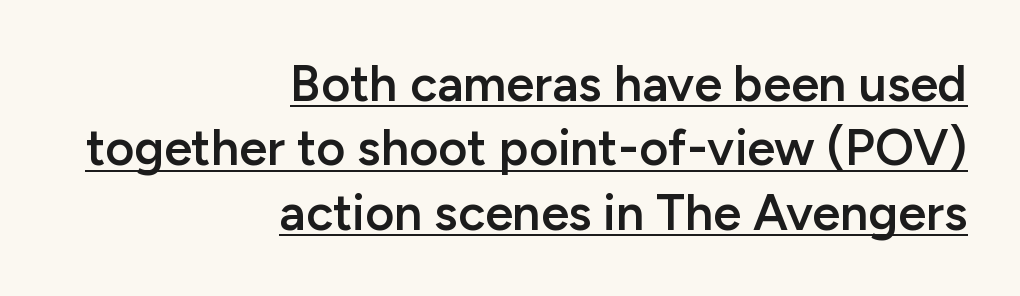
The image shows 50 px semibold sans-serif type, upright; set right-aligned, normal line spacing (1.29x), normal letter spacing, underlined; low stroke contrast and a medium x-height.
